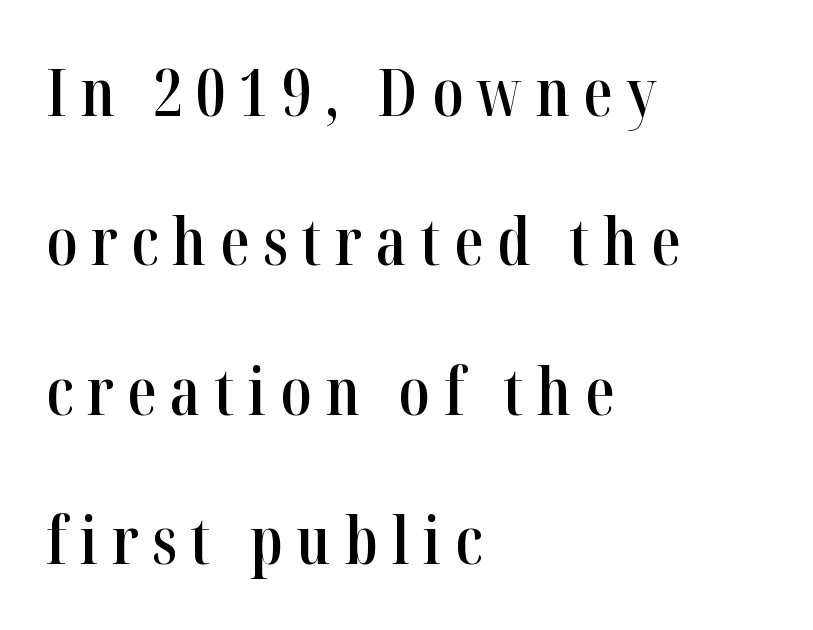
Q: Is the text bold? A: Semi-bold.
Q: Is the text italic (slanted)? A: No, it is upright.
Q: Is the typeface a serif or a sans-serif typeface? A: Serif.
Q: Is the text underlined? A: No.
Q: How is the paragraph aligned? A: Left-aligned.
Q: Is the spacing between letters normal or unusually wide? A: Unusually wide.
Q: Is the spacing between lines tight, normal or loose? A: Loose.
Q: Width (condensed, normal, or wide)? A: Condensed.
Q: Stroke contrast? A: High.
Q: x-height? A: Medium.
Q: Monospaced? A: No.
